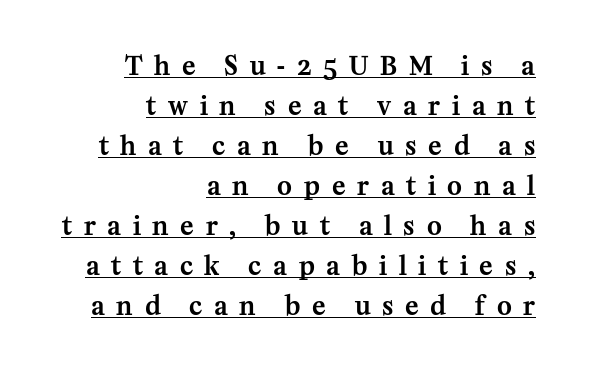
Ascenders rise straight up at ninety degrees. Like a heading marked for emphasis, these lines bear an underscore. The line texture is sparse and dotted thanks to wide tracking. These lines stack with their right ends in a neat column. Quick note: interline space is typical.
